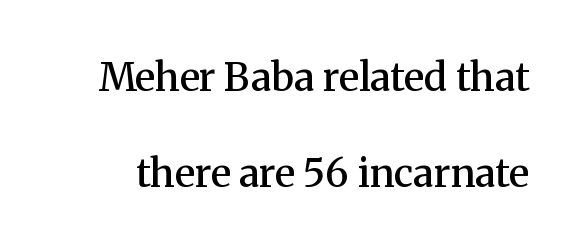
Q: Is the text bold? A: Semi-bold.
Q: Is the text italic (slanted)? A: No, it is upright.
Q: Is the typeface a serif or a sans-serif typeface? A: Serif.
Q: Is the text underlined? A: No.
Q: Is the spacing between letters normal or unusually wide? A: Normal.
Q: Is the spacing between lines tight, normal or loose? A: Loose.
Q: Width (condensed, normal, or wide)? A: Normal.
Q: Stroke contrast? A: Medium.
Q: x-height? A: Medium.
Q: Monospaced? A: No.
